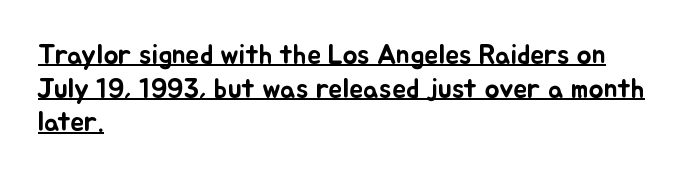
The image shows 28 px text type, upright; set left-aligned, line spacing 1.2x, normal letter spacing, underlined; low stroke contrast and a small x-height.
